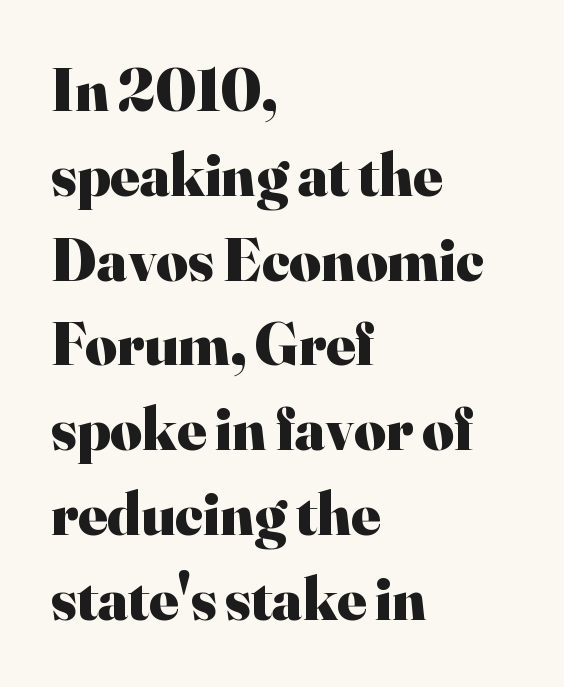
The image shows 61 px heavy serif type, upright; set left-aligned, normal line spacing (1.39x), normal letter spacing, not underlined; high stroke contrast and a small x-height.
